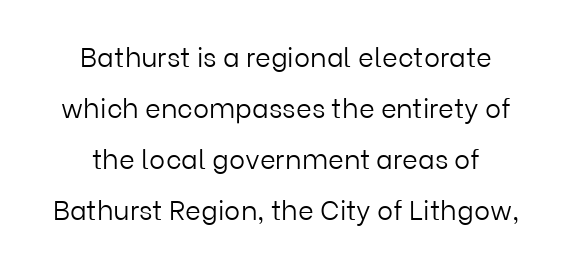
This sample is center-justified, so both line endings float freely. This sample uses plain, unmodified letter spacing. Posture: upright roman. Check the space under the baseline: it is left empty. Stem width sits at or under what a default text font uses.
